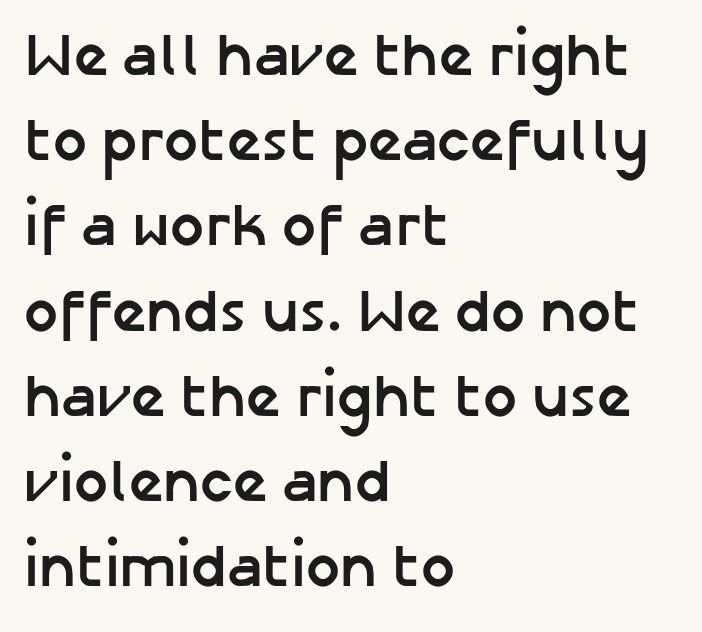
Spacing verdict: proportional, widths tailored to each character. The lines in this sample share a left origin and differ only in where they stop. Grotesque or geometric, the face here clearly has no serifs. The baseline area is clear. Compared with typical body copy, the letter spacing here is the same. The letters stand upright; this is a roman face.
